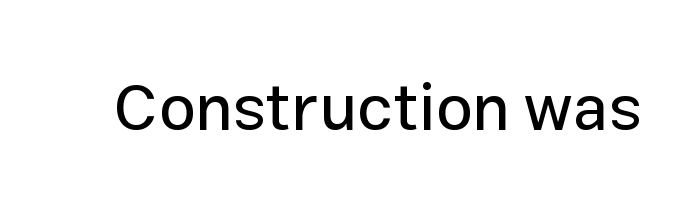
{"serif": "no", "italic": "no", "width": "normal", "stroke_contrast": "low", "x_height": "medium", "monospaced": "no", "underline": "no", "letter_spacing": "normal", "letter_spacing_em": 0.0, "glyph_px": 65}
